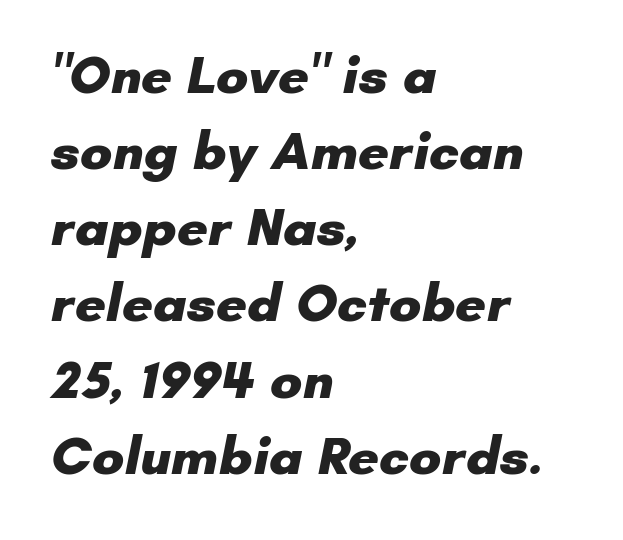
The characters display no serif detailing; their extremities are plain. Normally led — the rows are evenly, conventionally spaced. Letter spacing: default. The rag falls on the right side of this text block. The characters look thick and weighty, a clear bold.
